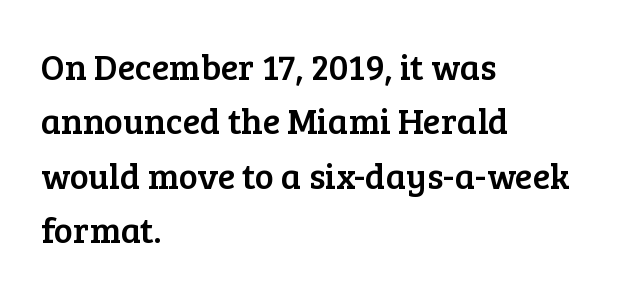
Interline gaps are of average width in this sample. The axis of the letterforms is exactly vertical. You could not count columns in this text — the font is proportionally spaced. Underlining? Definitely not there.
